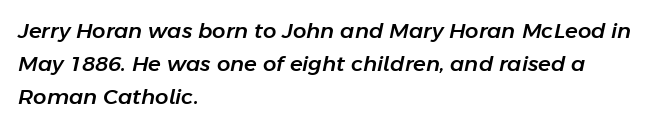
Q: Is the text italic (slanted)? A: Yes, it leans right by about 11 degrees.
Q: Is the text underlined? A: No.
Q: How is the paragraph aligned? A: Left-aligned.
Q: Is the spacing between letters normal or unusually wide? A: Normal.
Q: Is the spacing between lines tight, normal or loose? A: Normal.
